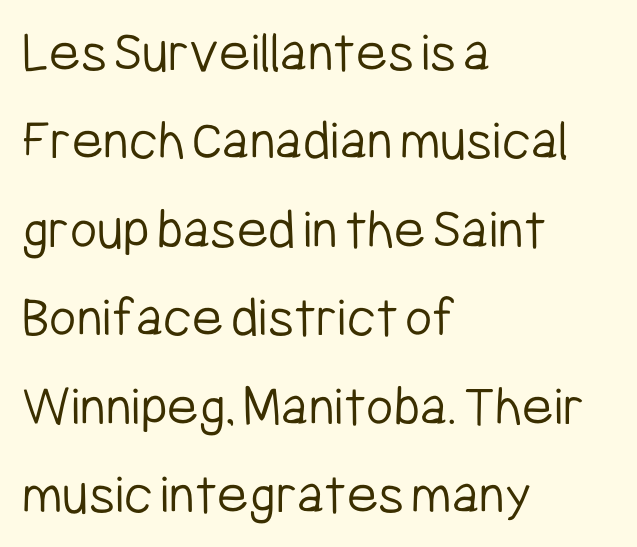
Q: Is the text bold? A: No.
Q: Is the text italic (slanted)? A: No, it is upright.
Q: Is the typeface a serif or a sans-serif typeface? A: Sans-serif.
Q: Is the text underlined? A: No.
Q: How is the paragraph aligned? A: Left-aligned.
Q: Is the spacing between letters normal or unusually wide? A: Normal.
Q: Is the spacing between lines tight, normal or loose? A: Normal.
Q: Width (condensed, normal, or wide)? A: Condensed.
Q: Stroke contrast? A: Low.
Q: x-height? A: Medium.
Q: Monospaced? A: No.
